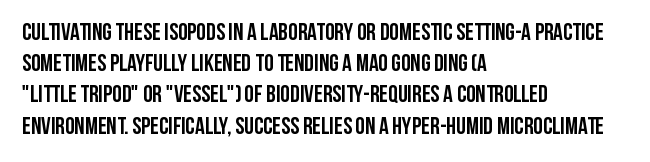
The image shows 24 px bold type, upright; set left-aligned, normal line spacing (1.3x), normal letter spacing, not underlined.
